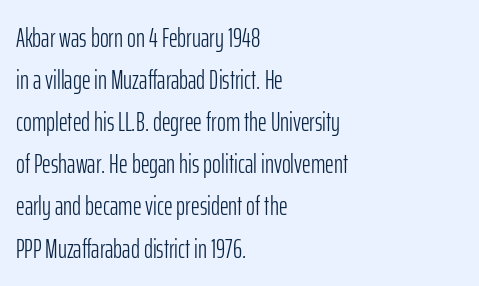
Q: Is the text bold? A: No.
Q: Is the text italic (slanted)? A: No, it is upright.
Q: Is the text underlined? A: No.
Q: How is the paragraph aligned? A: Left-aligned.
Q: Is the spacing between letters normal or unusually wide? A: Normal.
Q: Is the spacing between lines tight, normal or loose? A: Normal.
